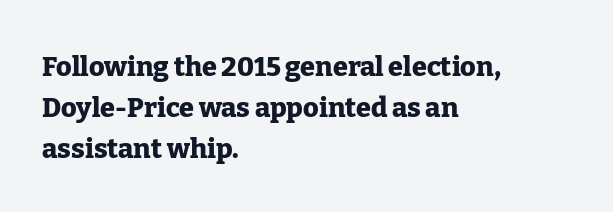
{"italic": "no", "bold": "yes", "underline": "no", "align": "left", "line_spacing": "normal", "line_spacing_ratio": 1.52, "letter_spacing": "normal", "letter_spacing_em": 0.0, "glyph_px": 27}
